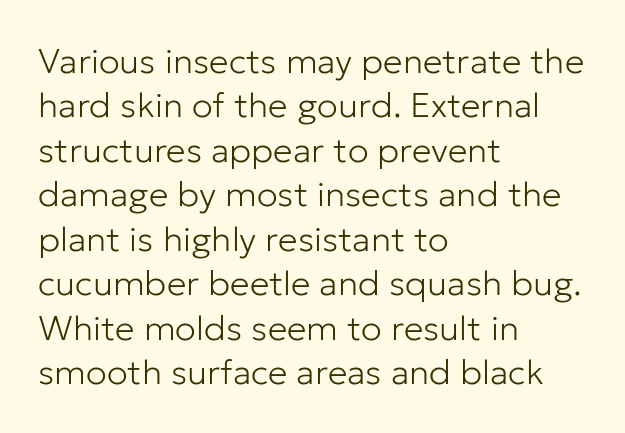
The area under the type is left untouched. Students, note that the glyphs here touch the page at normal intervals. Letterform terminals end flat and unadorned throughout the passage. Upright lettering throughout.
